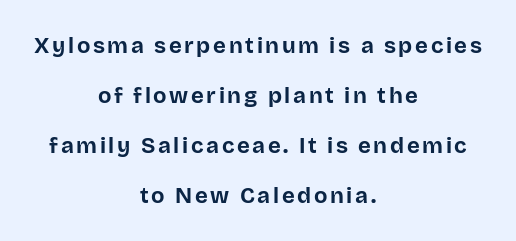
{"italic": "no", "bold": "yes", "underline": "no", "align": "center", "line_spacing": "loose", "line_spacing_ratio": 2.27, "glyph_px": 22}
